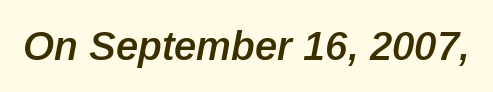
The image shows 40 px semibold type, italic (leaning right); set normal letter spacing, not underlined; low stroke contrast and a medium x-height.
